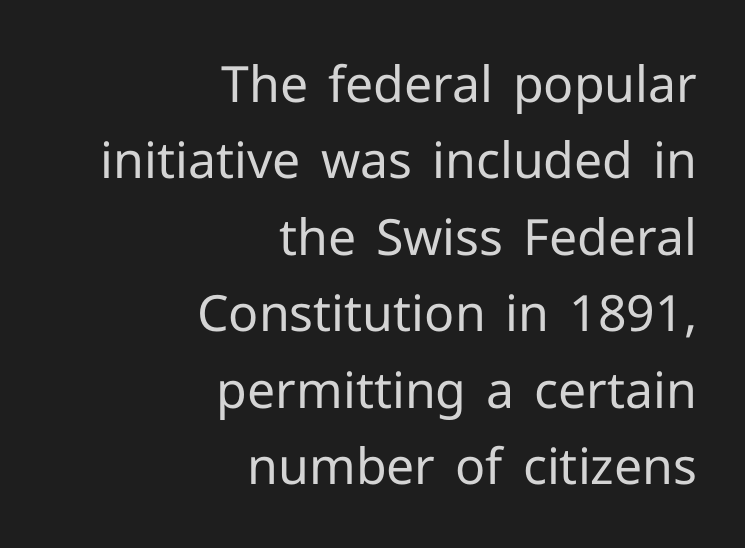
The image shows 50 px regular-weight sans-serif type, upright; set right-aligned, normal line spacing (1.53x), normal letter spacing, not underlined; low stroke contrast and a medium x-height.
